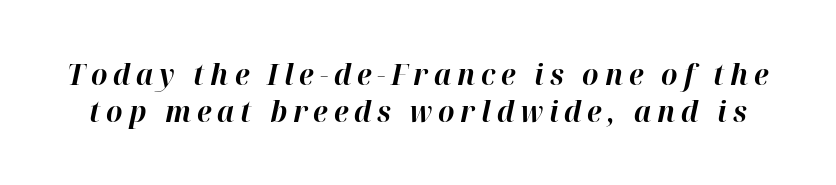
{"italic": "yes", "lean": "right", "slant_degrees": 12, "bold": "yes", "weight": "bold", "width": "normal", "stroke_contrast": "high", "x_height": "medium", "monospaced": "no", "underline": "no", "line_spacing": "normal", "line_spacing_ratio": 1.26, "letter_spacing": "wide", "letter_spacing_em": 0.2, "glyph_px": 29}
